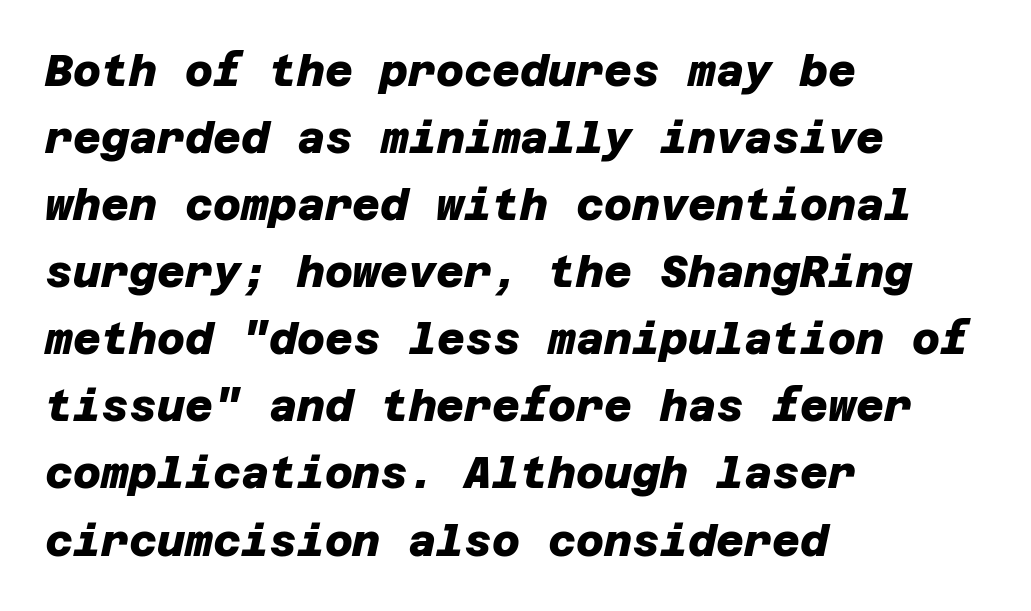
{"serif": "no", "bold": "yes", "weight": "heavy", "width": "normal", "stroke_contrast": "low", "x_height": "large", "underline": "no", "align": "left", "line_spacing": "normal", "line_spacing_ratio": 1.56, "letter_spacing": "normal", "letter_spacing_em": 0.0, "glyph_px": 43}
